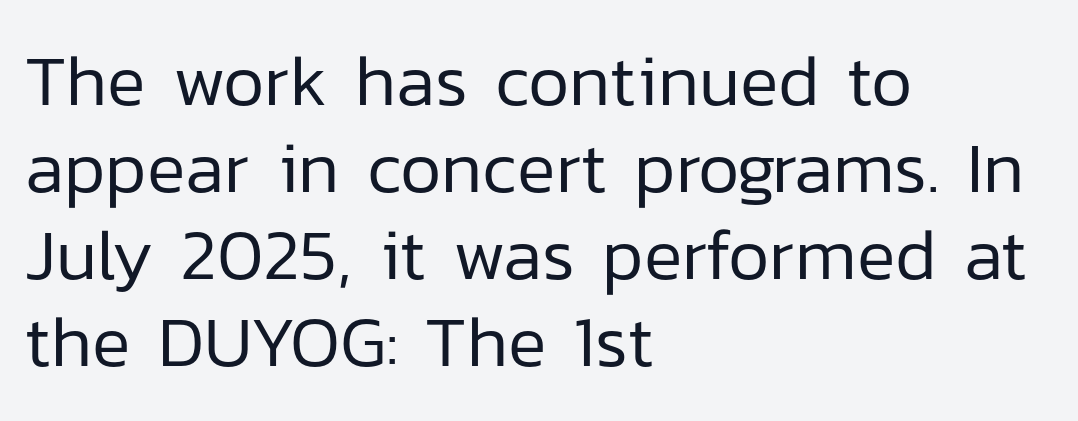
Letters have the restrained weight of plain body copy at most. Vertical strokes here are truly vertical. These lines are rendered in a variable-pitch font. Each row of text sits above clean, open space. This is sans-serif lettering, the kind often seen on screens and signage. The rag falls on the right side of this text block.
